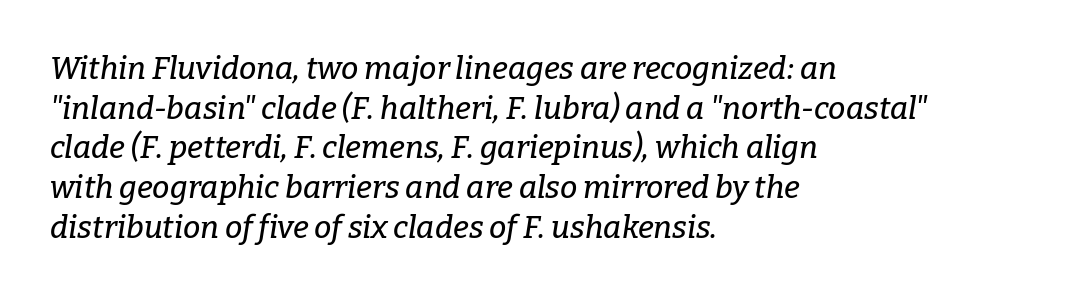
{"serif": "yes", "italic": "yes", "lean": "right", "slant_degrees": 9, "width": "normal", "stroke_contrast": "low", "x_height": "medium", "monospaced": "no", "underline": "no", "align": "left", "line_spacing": "normal", "line_spacing_ratio": 1.28, "letter_spacing": "normal", "letter_spacing_em": 0.0, "glyph_px": 31}
